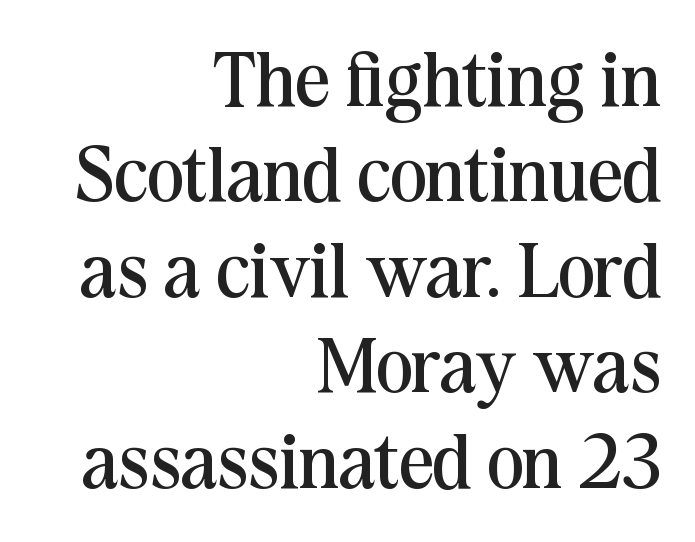
{"serif": "yes", "italic": "no", "bold": "no", "weight": "regular", "width": "normal", "stroke_contrast": "medium", "x_height": "medium", "monospaced": "no", "underline": "no", "align": "right", "line_spacing_ratio": 1.24, "letter_spacing": "normal", "letter_spacing_em": 0.0, "glyph_px": 77}
